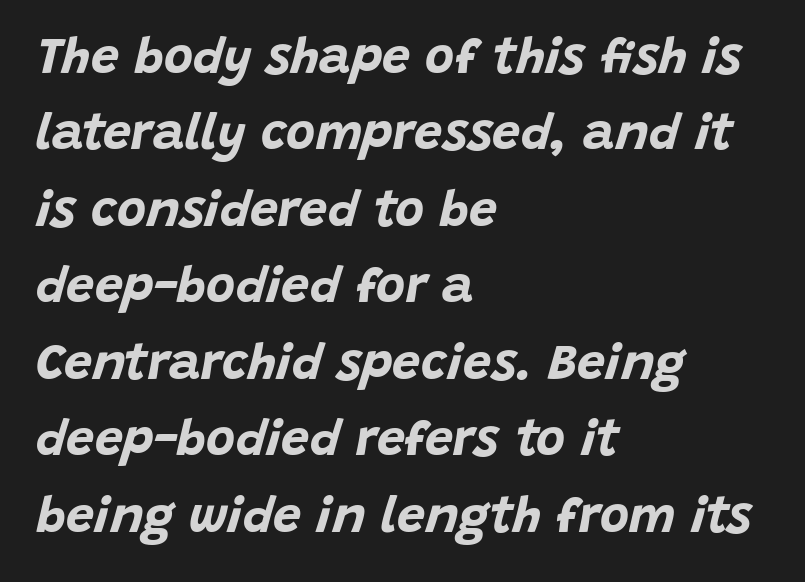
{"italic": "yes", "lean": "right", "slant_degrees": 15, "bold": "yes", "weight": "bold", "width": "normal", "stroke_contrast": "low", "x_height": "large", "monospaced": "no", "underline": "no", "align": "left", "line_spacing": "normal", "line_spacing_ratio": 1.53, "letter_spacing": "normal", "letter_spacing_em": 0.0, "glyph_px": 50}
